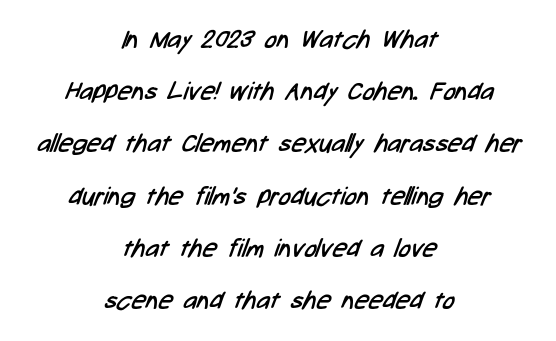
{"bold": "no", "underline": "no", "align": "center", "line_spacing": "loose", "line_spacing_ratio": 2.09, "letter_spacing": "normal", "letter_spacing_em": 0.0, "glyph_px": 25}
